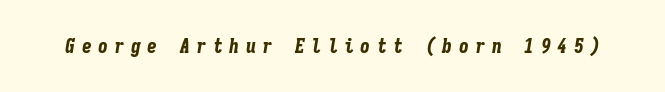
Q: Is the text bold? A: Yes.
Q: Is the text italic (slanted)? A: Yes, it leans right by about 9 degrees.
Q: Is the text underlined? A: No.
Q: Is the spacing between letters normal or unusually wide? A: Unusually wide.
